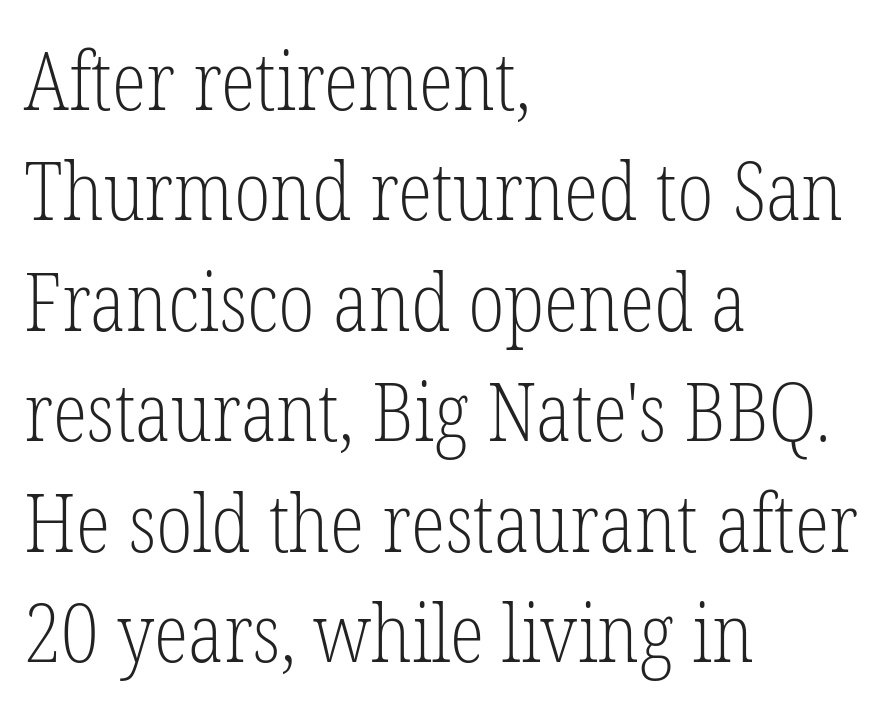
Stroke mass is kept to a normal reading level or below. Proportional: the letters do not fall into vertical columns. The lines sit at an ordinary, default distance from one another. Observe the serifs anchoring each vertical stroke in this sample.
